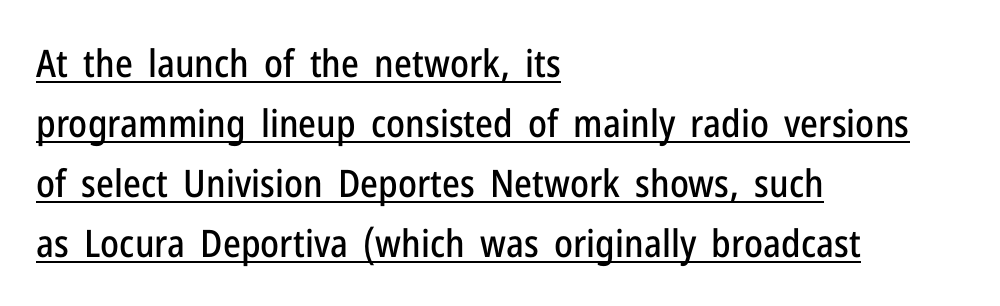
Q: Is the text italic (slanted)? A: No, it is upright.
Q: Is the typeface a serif or a sans-serif typeface? A: Sans-serif.
Q: Is the text underlined? A: Yes.
Q: How is the paragraph aligned? A: Left-aligned.
Q: Is the spacing between letters normal or unusually wide? A: Normal.
Q: Is the spacing between lines tight, normal or loose? A: Normal.
Q: Width (condensed, normal, or wide)? A: Condensed.
Q: Stroke contrast? A: Low.
Q: x-height? A: Medium.
Q: Monospaced? A: No.
